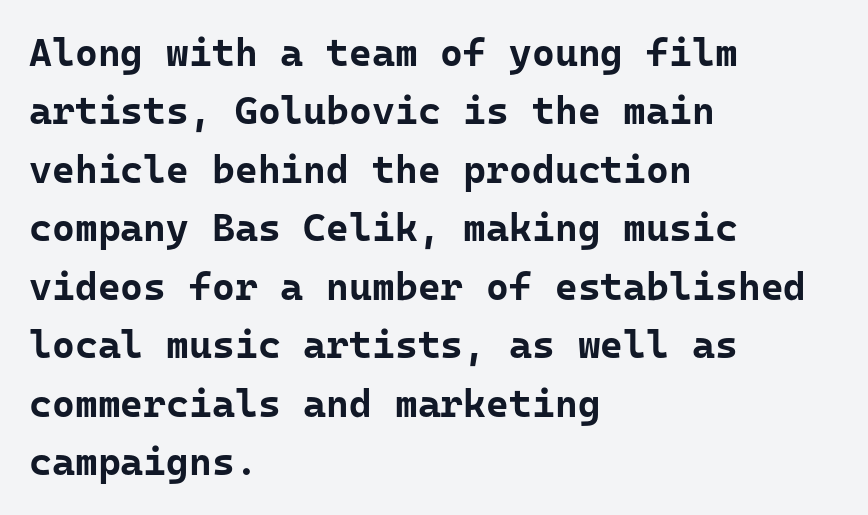
Q: Is the text bold? A: Yes.
Q: Is the text italic (slanted)? A: No, it is upright.
Q: Is the typeface a serif or a sans-serif typeface? A: Sans-serif.
Q: Is the text underlined? A: No.
Q: How is the paragraph aligned? A: Left-aligned.
Q: Is the spacing between letters normal or unusually wide? A: Normal.
Q: Is the spacing between lines tight, normal or loose? A: Normal.
Q: Width (condensed, normal, or wide)? A: Normal.
Q: Stroke contrast? A: Low.
Q: x-height? A: Medium.
